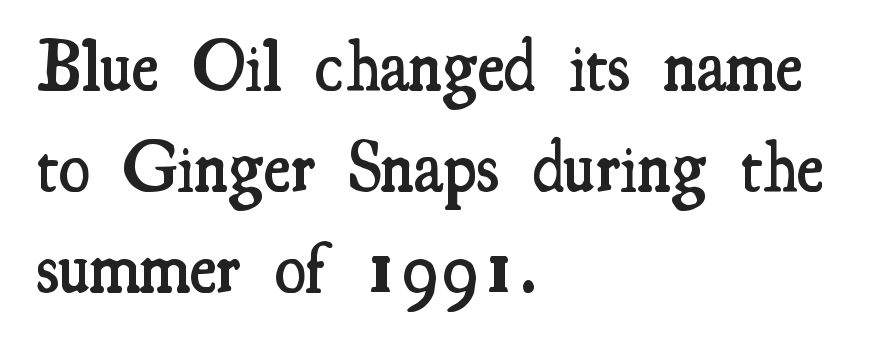
Q: Is the text bold? A: Semi-bold.
Q: Is the text italic (slanted)? A: No, it is upright.
Q: Is the typeface a serif or a sans-serif typeface? A: Serif.
Q: Is the text underlined? A: No.
Q: How is the paragraph aligned? A: Left-aligned.
Q: Is the spacing between letters normal or unusually wide? A: Normal.
Q: Is the spacing between lines tight, normal or loose? A: Normal.
Q: Width (condensed, normal, or wide)? A: Condensed.
Q: Stroke contrast? A: Medium.
Q: x-height? A: Small.
Q: Monospaced? A: No.
